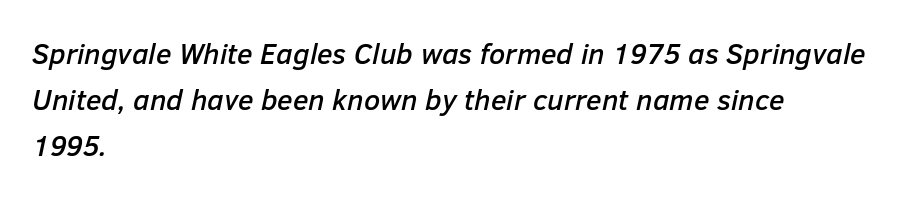
If you measured baseline to baseline, you'd find a middling distance. Note the varied advance widths — an 'i' is clearly narrower than an 'm'. A typesetter would mark this as italic. Left-aligned paragraph, ragged on the right. Quick note: underline off. Spacing between characters is what you'd get straight out of the box.
